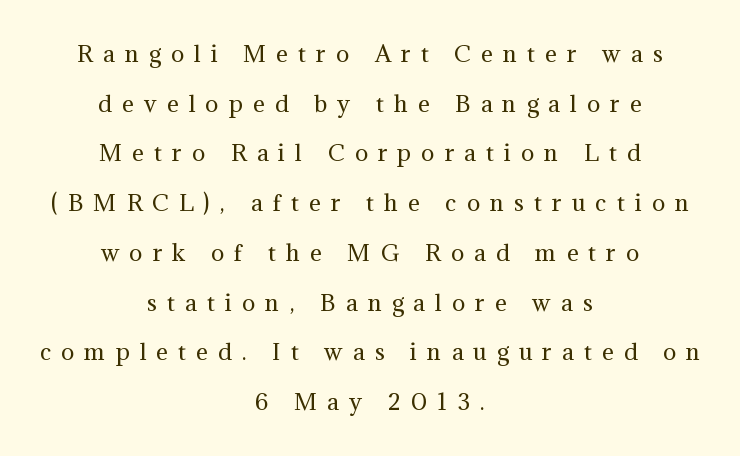
{"italic": "no", "bold": "no", "underline": "no", "align": "center", "line_spacing": "loose", "line_spacing_ratio": 2.26, "letter_spacing": "wide", "letter_spacing_em": 0.46, "glyph_px": 22}
